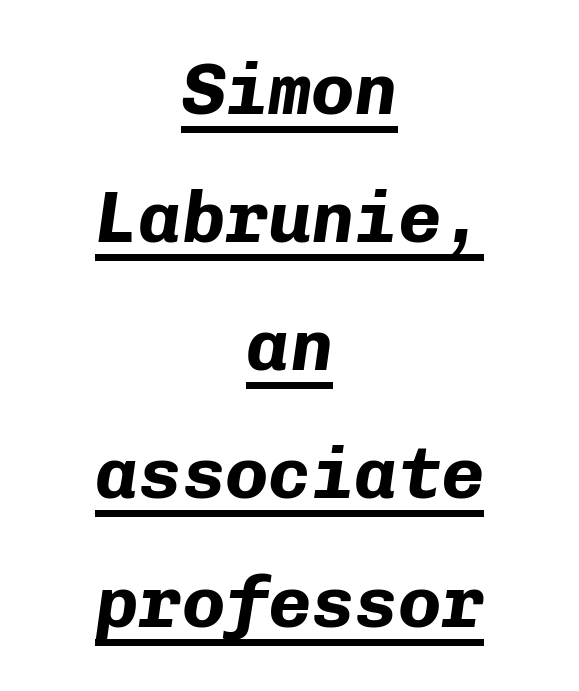
Q: Is the text bold? A: Yes.
Q: Is the text italic (slanted)? A: Yes, it leans right by about 8 degrees.
Q: Is the text underlined? A: Yes.
Q: How is the paragraph aligned? A: Centered.
Q: Is the spacing between letters normal or unusually wide? A: Normal.
Q: Width (condensed, normal, or wide)? A: Normal.
Q: Stroke contrast? A: Low.
Q: x-height? A: Medium.
Q: Monospaced? A: Yes.
